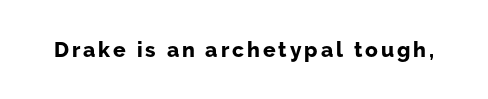
The image shows 21 px bold type, upright; set not underlined.
